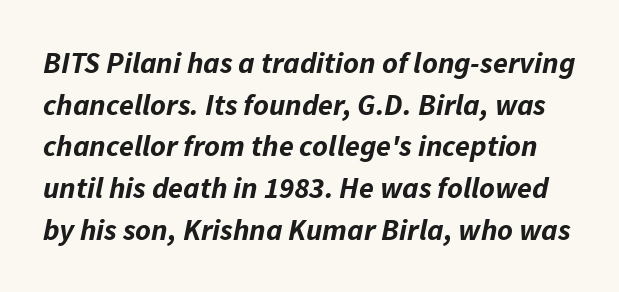
The image shows 30 px bold type, italic (leaning right); set normal line spacing (1.39x), normal letter spacing, not underlined; low stroke contrast and a medium x-height.
